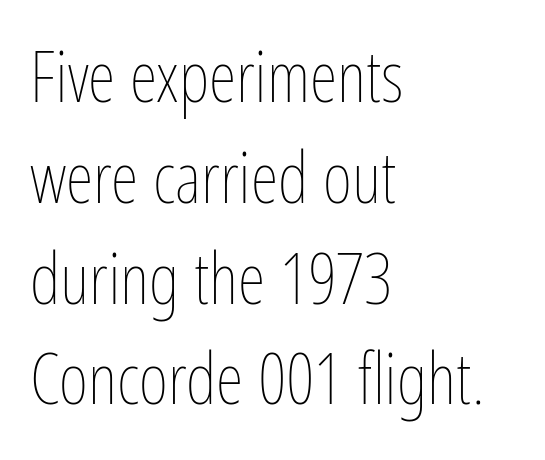
Q: Is the text bold? A: No.
Q: Is the text italic (slanted)? A: No, it is upright.
Q: Is the text underlined? A: No.
Q: How is the paragraph aligned? A: Left-aligned.
Q: Is the spacing between letters normal or unusually wide? A: Normal.
Q: Is the spacing between lines tight, normal or loose? A: Normal.
Q: Width (condensed, normal, or wide)? A: Condensed.
Q: Stroke contrast? A: Low.
Q: x-height? A: Medium.
Q: Monospaced? A: No.
